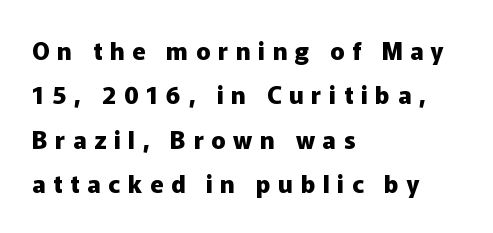
Quick note: underline off. Each line starts at the same left margin while the right side varies. The letters are spread apart with noticeably loose tracking. Weight: bold. Characters remain perfectly vertical along every line.
